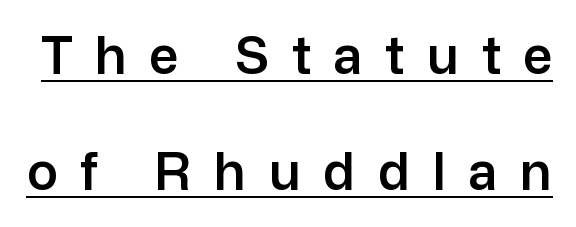
Q: Is the text italic (slanted)? A: No, it is upright.
Q: Is the typeface a serif or a sans-serif typeface? A: Sans-serif.
Q: Is the text underlined? A: Yes.
Q: Is the spacing between letters normal or unusually wide? A: Unusually wide.
Q: Is the spacing between lines tight, normal or loose? A: Loose.
Q: Width (condensed, normal, or wide)? A: Normal.
Q: Stroke contrast? A: Low.
Q: x-height? A: Medium.
Q: Monospaced? A: No.
